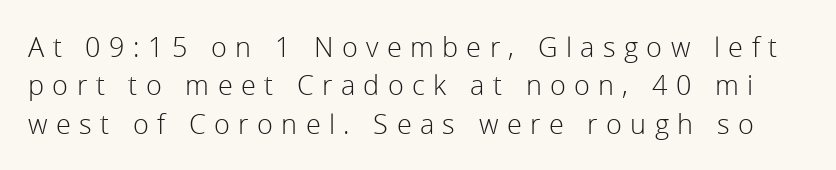
The image shows 27 px text type, upright; set normal line spacing (1.42x), unusually wide letter spacing (+0.31 em), not underlined.
